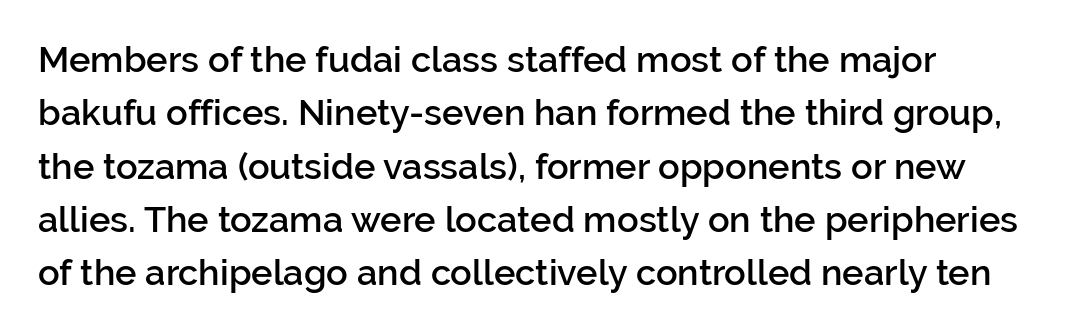
{"serif": "no", "italic": "no", "bold": "semi", "weight": "semibold", "width": "normal", "stroke_contrast": "low", "x_height": "medium", "monospaced": "no", "underline": "no", "line_spacing": "normal", "line_spacing_ratio": 1.48, "letter_spacing": "normal", "letter_spacing_em": 0.0, "glyph_px": 36}
